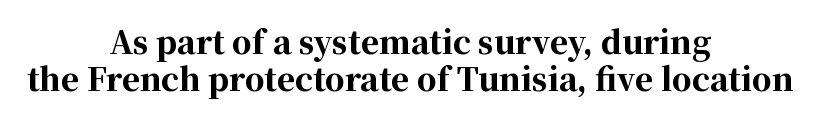
Q: Is the text bold? A: Yes.
Q: Is the text italic (slanted)? A: No, it is upright.
Q: Is the typeface a serif or a sans-serif typeface? A: Serif.
Q: Is the text underlined? A: No.
Q: How is the paragraph aligned? A: Centered.
Q: Is the spacing between letters normal or unusually wide? A: Normal.
Q: Width (condensed, normal, or wide)? A: Normal.
Q: Stroke contrast? A: High.
Q: x-height? A: Medium.
Q: Monospaced? A: No.
